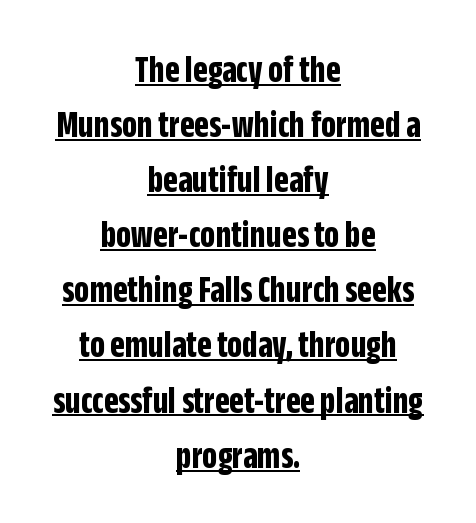
Q: Is the text bold? A: Yes.
Q: Is the text italic (slanted)? A: No, it is upright.
Q: Is the typeface a serif or a sans-serif typeface? A: Sans-serif.
Q: Is the text underlined? A: Yes.
Q: How is the paragraph aligned? A: Centered.
Q: Is the spacing between letters normal or unusually wide? A: Normal.
Q: Is the spacing between lines tight, normal or loose? A: Normal.
Q: Width (condensed, normal, or wide)? A: Condensed.
Q: Stroke contrast? A: Low.
Q: x-height? A: Large.
Q: Monospaced? A: No.
